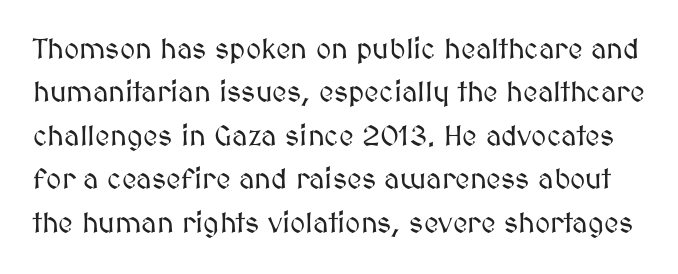
Here the designer chose a conventional face with non-uniform glyph widths. The horizontal fit of the characters is conventional and even. This is roman type, the default non-slanted kind. The leading is moderate, giving the passage an even texture. Each row of text sits above clean, open space.
